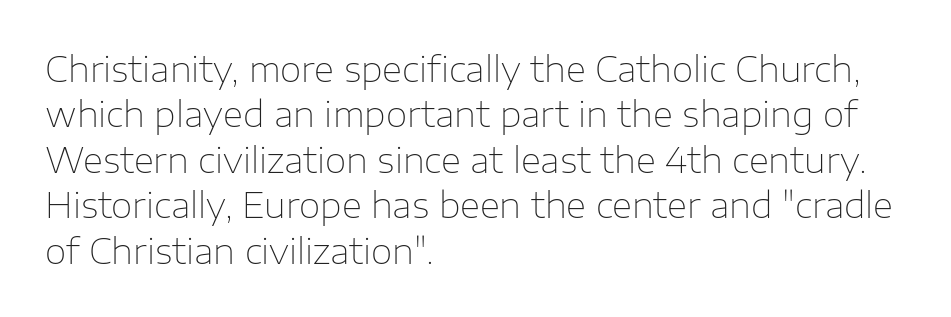
{"serif": "no", "italic": "no", "bold": "no", "weight": "thin", "width": "normal", "stroke_contrast": "low", "x_height": "medium", "monospaced": "no", "underline": "no", "align": "left", "line_spacing": "normal", "line_spacing_ratio": 1.3, "letter_spacing": "normal", "letter_spacing_em": 0.0, "glyph_px": 35}
